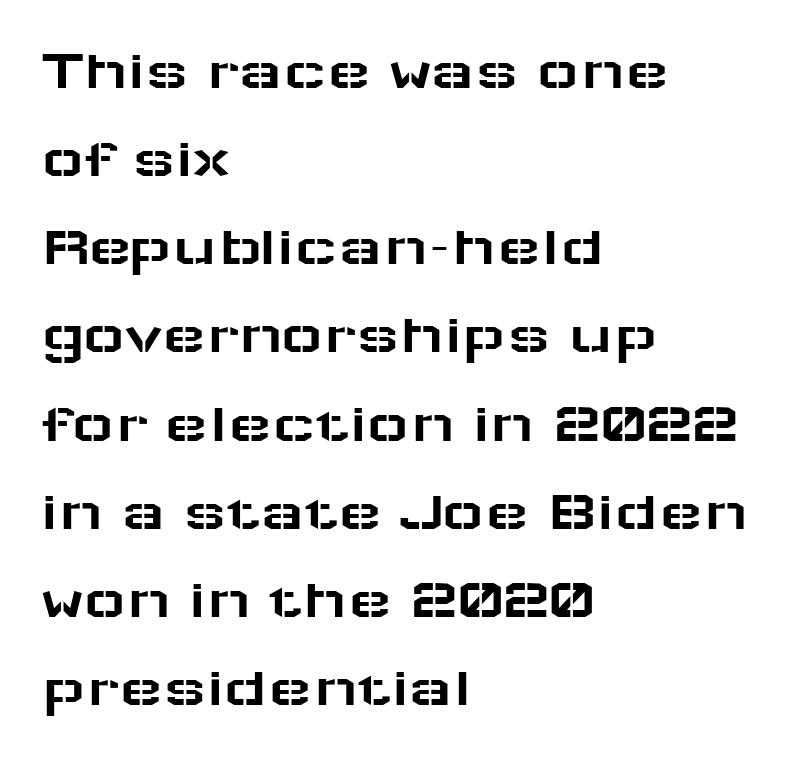
{"serif": "no", "italic": "no", "width": "wide", "stroke_contrast": "low", "x_height": "medium", "monospaced": "no", "underline": "no", "align": "left", "line_spacing": "normal", "line_spacing_ratio": 1.52, "letter_spacing": "normal", "letter_spacing_em": 0.0, "glyph_px": 58}
